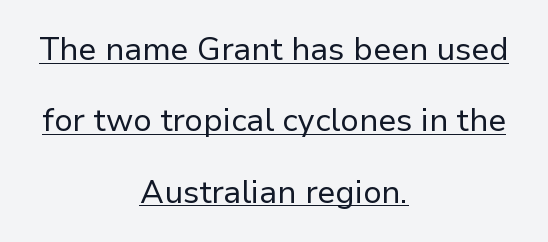
What decoration does the sample have? An underline. In CSS terms this would be text-align: center. Ordinary non-slanted type is in use. The strokes are not fattened; the text isn't bold. A typesetter would call this proportional, since set widths differ per character.
